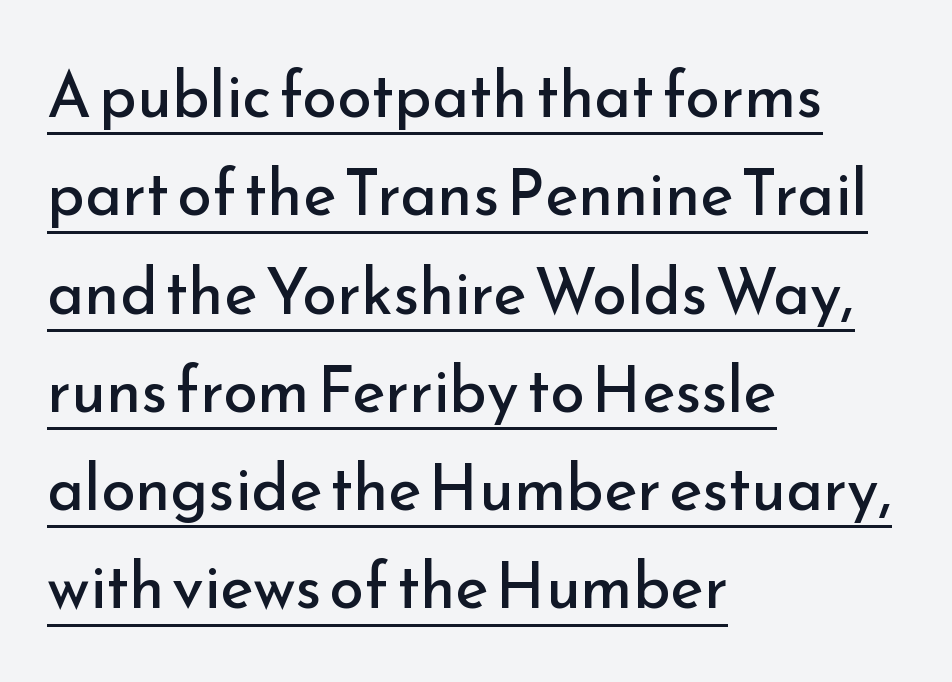
{"serif": "no", "italic": "no", "bold": "no", "weight": "regular", "width": "normal", "stroke_contrast": "low", "x_height": "small", "monospaced": "no", "underline": "yes", "align": "left", "line_spacing": "normal", "line_spacing_ratio": 1.56, "letter_spacing": "normal", "letter_spacing_em": 0.0, "glyph_px": 63}
